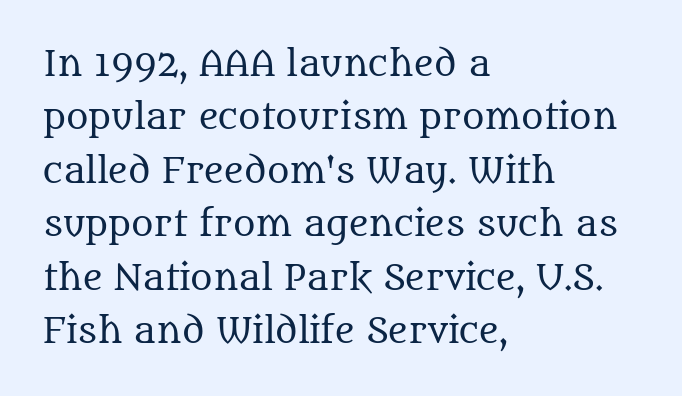
Look at the tracking — it's just the regular setting, nothing added. You could not count columns in this text — the font is proportionally spaced. The leading is moderate, giving the passage an even texture. Heaviness? Minimal to ordinary, like unemphasized prose. Rendered with straight, roman letterforms. The rendering anchors every line to the left-hand side.
